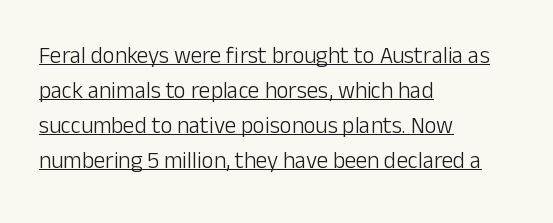
The image shows 23 px text type, upright; set left-aligned, normal line spacing (1.52x), normal letter spacing, underlined.
